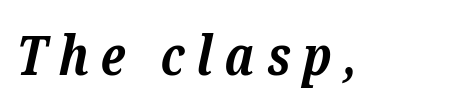
Q: Is the text bold? A: Yes.
Q: Is the text italic (slanted)? A: Yes, it leans right by about 12 degrees.
Q: Is the typeface a serif or a sans-serif typeface? A: Serif.
Q: Is the text underlined? A: No.
Q: Is the spacing between letters normal or unusually wide? A: Unusually wide.
Q: Width (condensed, normal, or wide)? A: Normal.
Q: Stroke contrast? A: Low.
Q: x-height? A: Medium.
Q: Monospaced? A: No.
